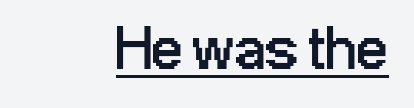
{"serif": "no", "italic": "no", "bold": "no", "weight": "regular", "width": "condensed", "stroke_contrast": "low", "x_height": "medium", "monospaced": "no", "underline": "yes", "letter_spacing": "normal", "letter_spacing_em": 0.0, "glyph_px": 61}
